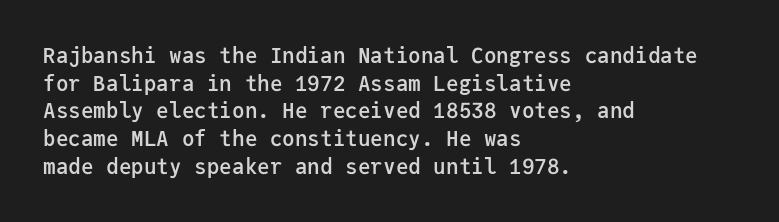
Q: Is the text bold? A: Semi-bold.
Q: Is the text italic (slanted)? A: No, it is upright.
Q: Is the text underlined? A: No.
Q: How is the paragraph aligned? A: Left-aligned.
Q: Is the spacing between letters normal or unusually wide? A: Normal.
Q: Is the spacing between lines tight, normal or loose? A: Normal.
